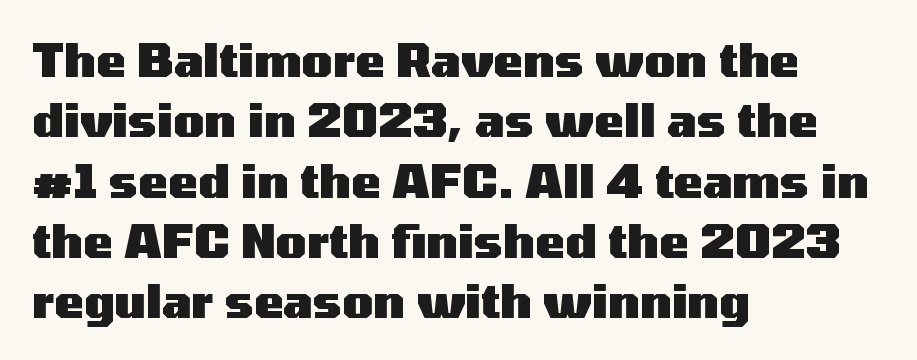
What weight is shown? A full bold with thick strokes. Vertically, the passage feels balanced, rows spaced as you'd expect. Only glyphs here, with clear space below each row. Ascenders rise straight up at ninety degrees. Here the designer chose a conventional face with non-uniform glyph widths. Serifs: no, the terminals of the letterforms are clean.
